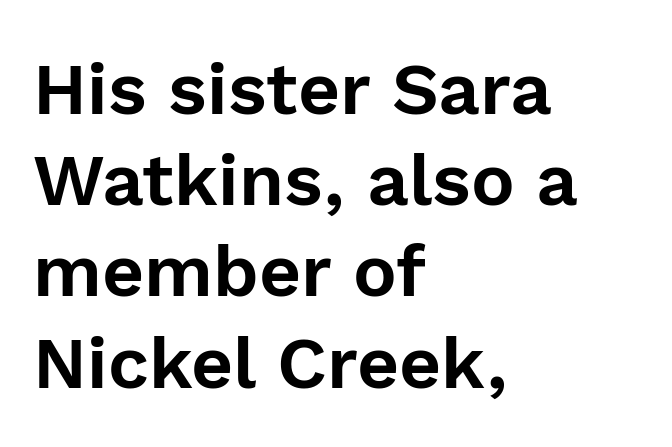
The image shows 73 px sans-serif type, upright; set left-aligned, normal line spacing (1.25x), normal letter spacing, not underlined; a medium x-height.
